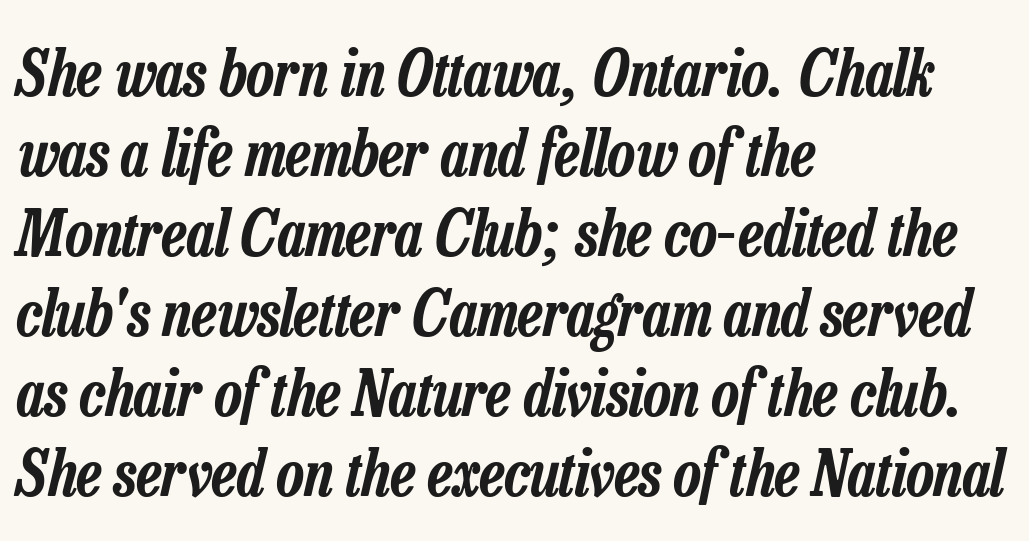
Regarding leading, the lines here are spaced in the standard way. All the whitespace from short lines collects on the right. Students, note that the glyphs here touch the page at normal intervals. The passage shown is typed in a proportional face where columns would drift. In terms of posture, this sample is oblique. Plain, unruled lines of type.
